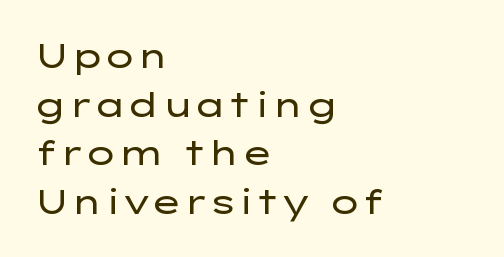
Proportional: the letters do not fall into vertical columns. Posture: upright roman. The characters display no serif detailing; their extremities are plain. If you drew a ruler down the left edge, every line would touch it.
